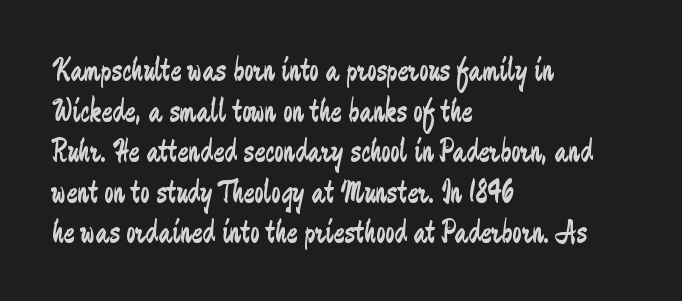
The words here are not underlined. Are there feet on the stems? There aren't — it's a sans. Varying glyph widths throughout — classic text-font behaviour. The strokes are not fattened; the text isn't bold.
